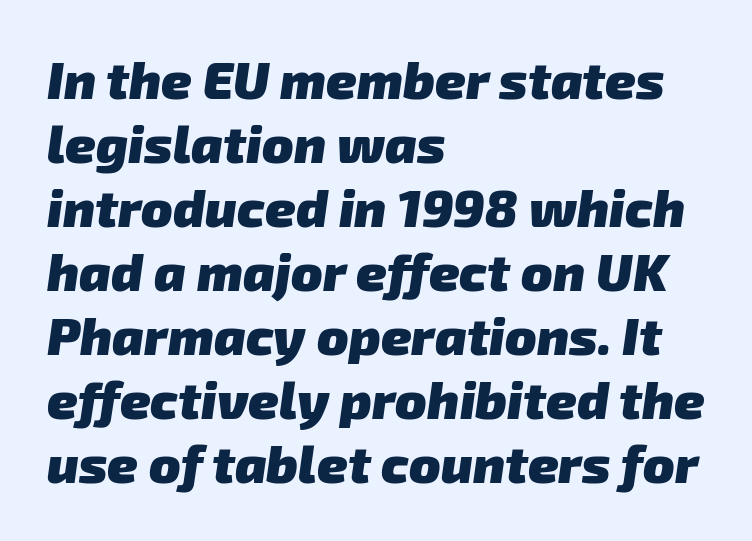
{"serif": "no", "bold": "yes", "weight": "heavy", "width": "normal", "stroke_contrast": "low", "x_height": "medium", "monospaced": "no", "underline": "no", "align": "left", "line_spacing_ratio": 1.23, "letter_spacing": "normal", "letter_spacing_em": 0.0, "glyph_px": 52}
